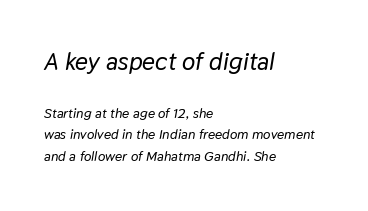
Rendered with sloped, italic letterforms. Two sizes are in play, and the larger belongs to the first block. Any mark beneath the type? The region is blank. Short note: letters normally spaced. Regarding leading, the lines here are spaced in the standard way.
